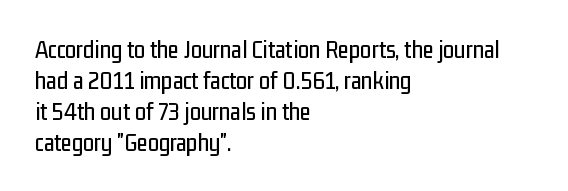
Q: Is the text italic (slanted)? A: No, it is upright.
Q: Is the text underlined? A: No.
Q: How is the paragraph aligned? A: Left-aligned.
Q: Is the spacing between letters normal or unusually wide? A: Normal.
